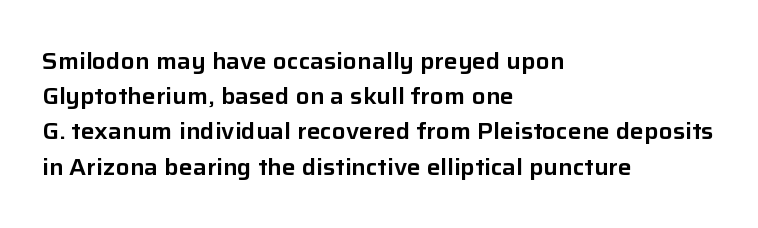
The image shows 23 px text type, upright; set left-aligned, normal line spacing (1.53x), normal letter spacing, not underlined.
